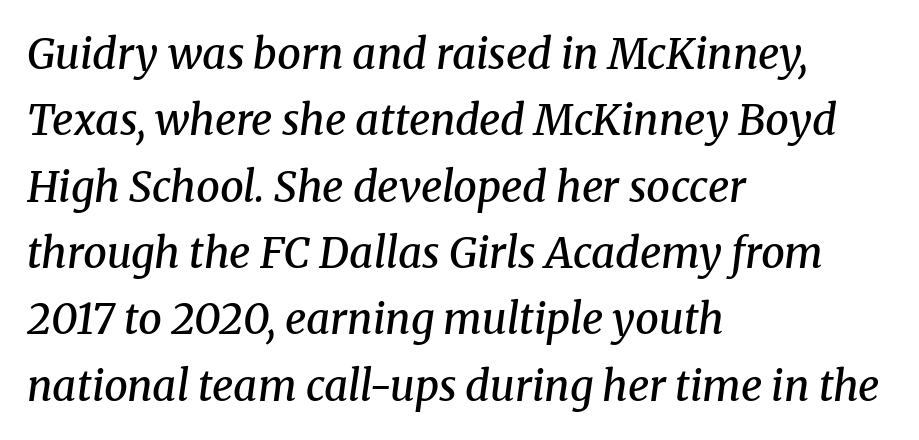
{"serif": "yes", "italic": "yes", "lean": "right", "slant_degrees": 8, "bold": "semi", "weight": "semibold", "width": "normal", "stroke_contrast": "medium", "x_height": "medium", "monospaced": "no", "underline": "no", "align": "left", "line_spacing": "normal", "line_spacing_ratio": 1.58, "letter_spacing": "normal", "letter_spacing_em": 0.0, "glyph_px": 42}
